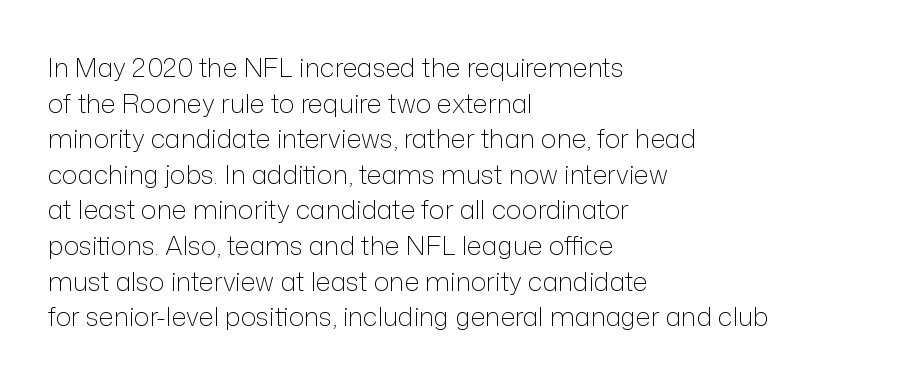
{"italic": "no", "bold": "no", "underline": "no", "align": "left", "line_spacing": "normal", "line_spacing_ratio": 1.37, "letter_spacing": "normal", "letter_spacing_em": 0.0, "glyph_px": 26}
